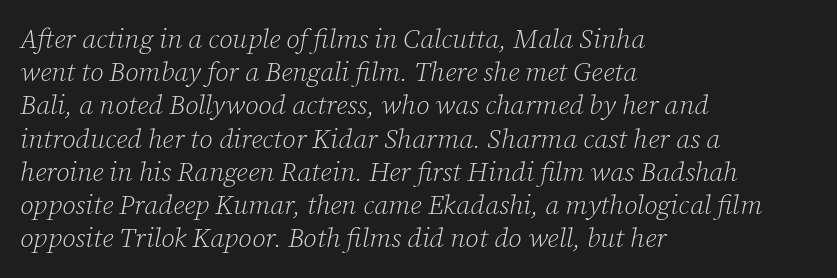
The image shows 27 px text type, italic (leaning right); set left-aligned, line spacing 1.23x, normal letter spacing, not underlined.
